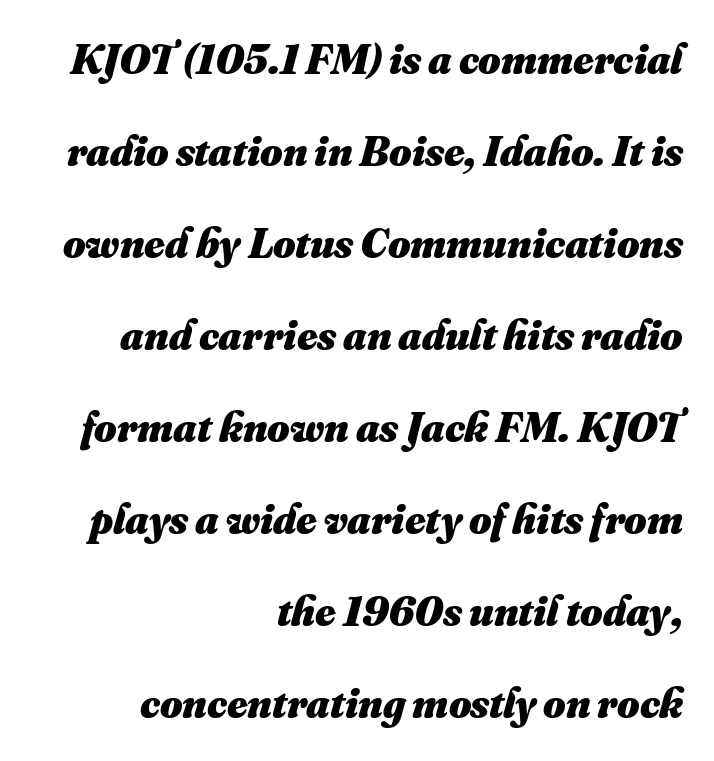
Q: Is the text bold? A: Yes.
Q: Is the text underlined? A: No.
Q: How is the paragraph aligned? A: Right-aligned.
Q: Is the spacing between letters normal or unusually wide? A: Normal.
Q: Is the spacing between lines tight, normal or loose? A: Loose.
Q: Width (condensed, normal, or wide)? A: Normal.
Q: Stroke contrast? A: Medium.
Q: x-height? A: Small.
Q: Monospaced? A: No.
